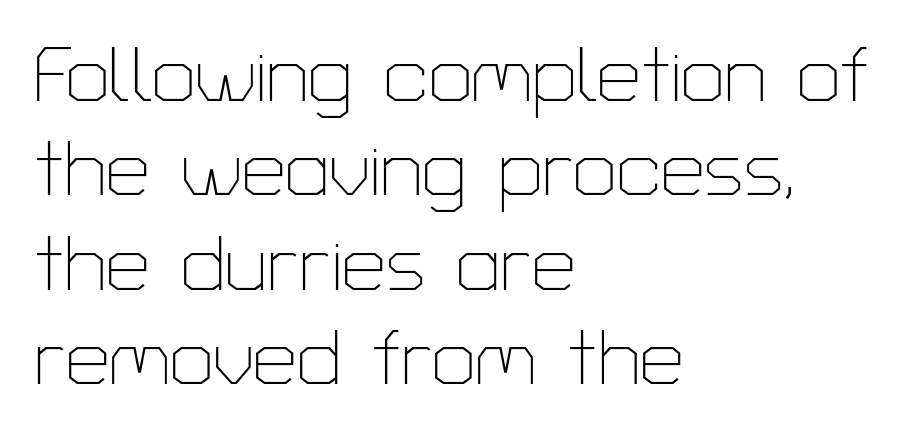
Proportional: the letters do not fall into vertical columns. Posture: upright roman. How are the letters spaced? Ordinarily, with no added tracking. Heft: none added — not bold. Typographically, this falls in the sans-serif category. A student would call this left alignment; a typographer would say flush left, rag right.
